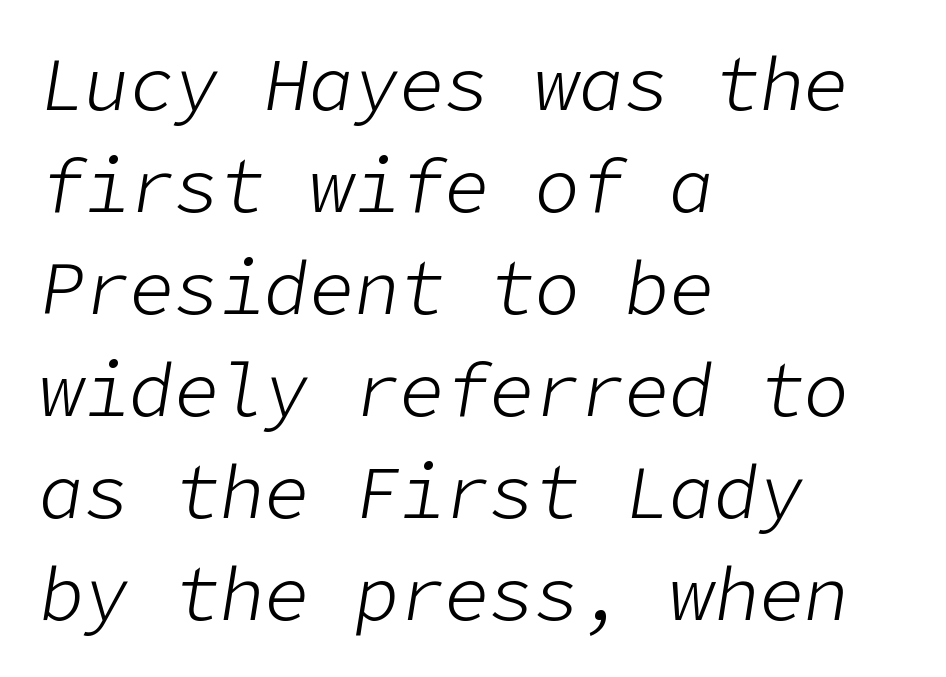
The letters sit at their default tracking, neither squeezed nor spread. The strokes carry an ordinary text weight at most. This sample keeps an unexceptional amount of space between lines. Yep, that's italic — everything's leaning.
